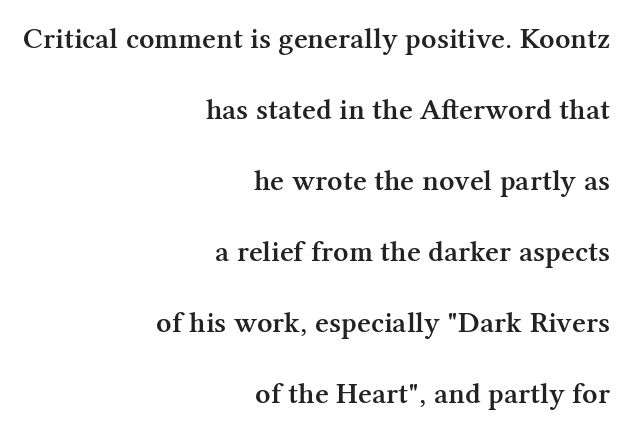
The image shows 30 px semibold serif type, upright; set right-aligned, loose line spacing (2.37x), normal letter spacing, not underlined; medium stroke contrast and a medium x-height.
